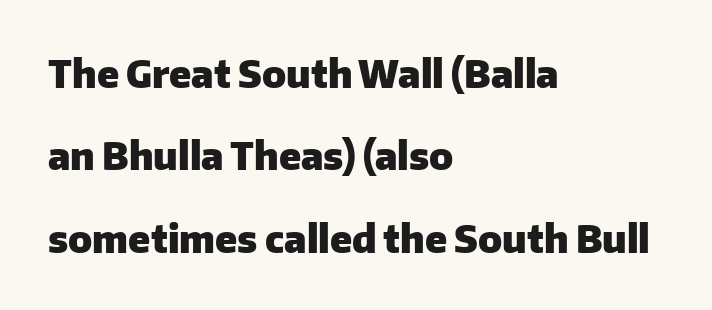
Stroke thickness is high; the sample reads as a true bold. Vertical spacing — loose. The rendering uses natural spacing where letterforms have individual widths. The font family rendered here belongs to the sans-serif group.
